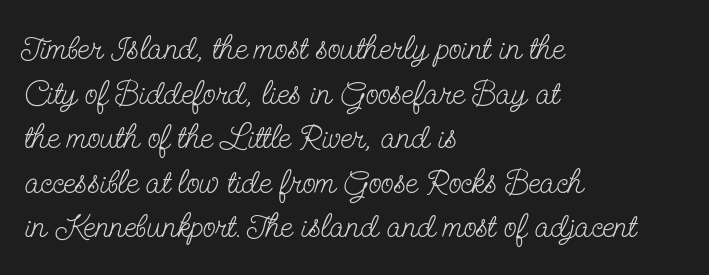
Q: Is the text bold? A: No.
Q: Is the text italic (slanted)? A: Yes.
Q: Is the typeface a serif or a sans-serif typeface? A: Serif.
Q: Is the text underlined? A: No.
Q: How is the paragraph aligned? A: Left-aligned.
Q: Is the spacing between letters normal or unusually wide? A: Normal.
Q: Is the spacing between lines tight, normal or loose? A: Normal.
Q: Width (condensed, normal, or wide)? A: Condensed.
Q: Stroke contrast? A: Low.
Q: x-height? A: Small.
Q: Monospaced? A: No.
